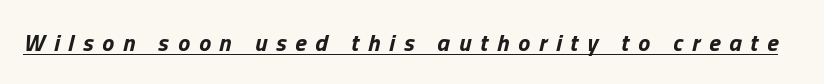
The image shows 24 px bold type, italic (leaning right); set unusually wide letter spacing (+0.37 em), underlined.
